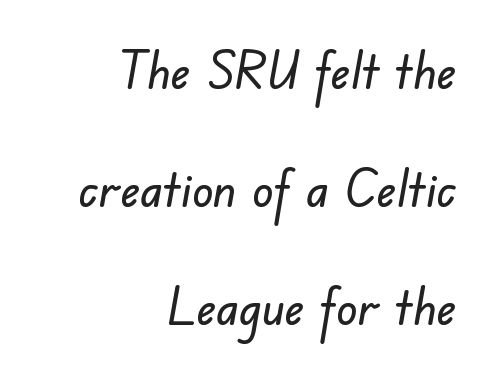
{"serif": "no", "width": "normal", "stroke_contrast": "low", "x_height": "small", "monospaced": "no", "underline": "no", "align": "right", "line_spacing": "loose", "line_spacing_ratio": 2.27, "letter_spacing": "normal", "letter_spacing_em": 0.0, "glyph_px": 52}
